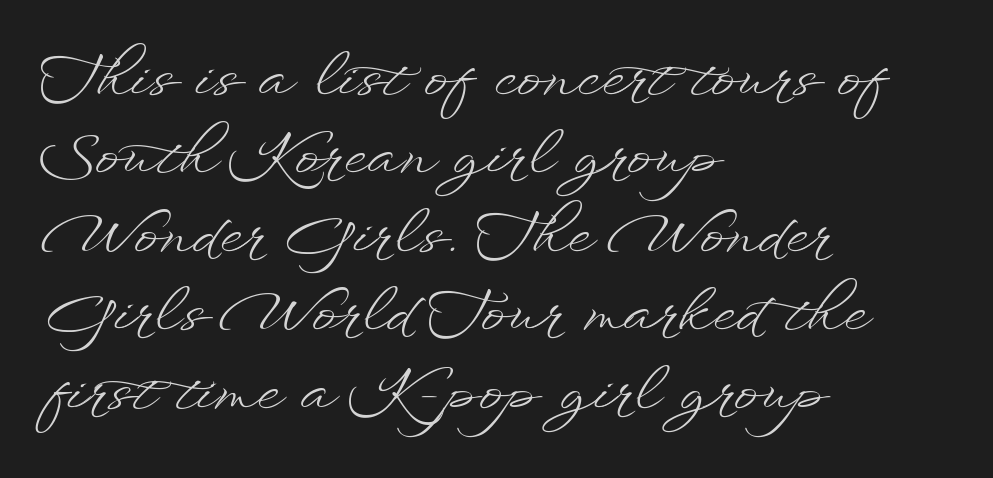
Q: Is the text bold? A: No.
Q: Is the text italic (slanted)? A: Yes.
Q: Is the text underlined? A: No.
Q: How is the paragraph aligned? A: Left-aligned.
Q: Is the spacing between letters normal or unusually wide? A: Normal.
Q: Is the spacing between lines tight, normal or loose? A: Normal.
Q: Width (condensed, normal, or wide)? A: Wide.
Q: Stroke contrast? A: Low.
Q: x-height? A: Small.
Q: Monospaced? A: No.
